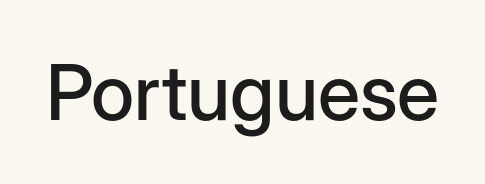
Q: Is the text italic (slanted)? A: No, it is upright.
Q: Is the typeface a serif or a sans-serif typeface? A: Sans-serif.
Q: Is the text underlined? A: No.
Q: Is the spacing between letters normal or unusually wide? A: Normal.
Q: Width (condensed, normal, or wide)? A: Normal.
Q: Stroke contrast? A: Low.
Q: x-height? A: Medium.
Q: Monospaced? A: No.
